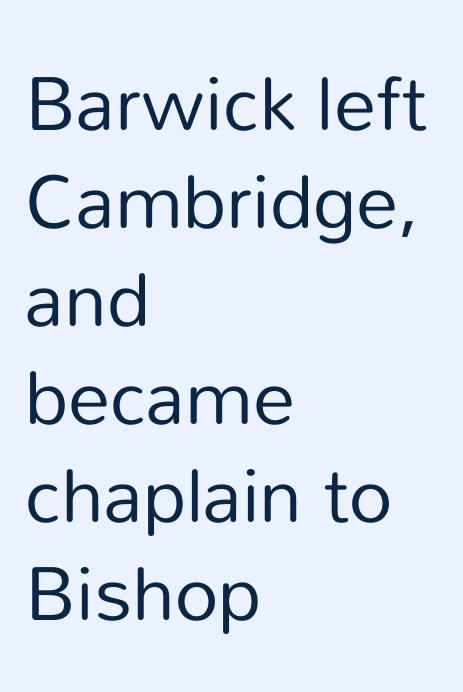
The image shows 76 px regular-weight sans-serif type, upright; set left-aligned, normal line spacing (1.29x), normal letter spacing, not underlined; low stroke contrast and a medium x-height.
